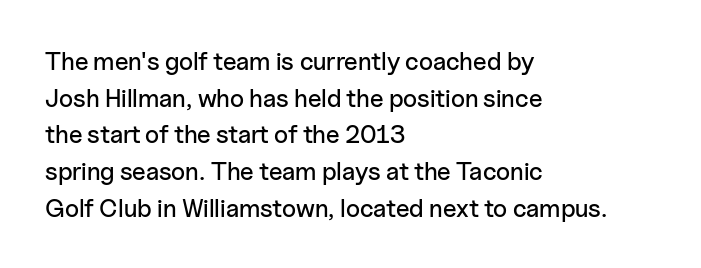
The image shows 25 px text type, upright; set left-aligned, normal line spacing (1.47x), normal letter spacing, not underlined.
